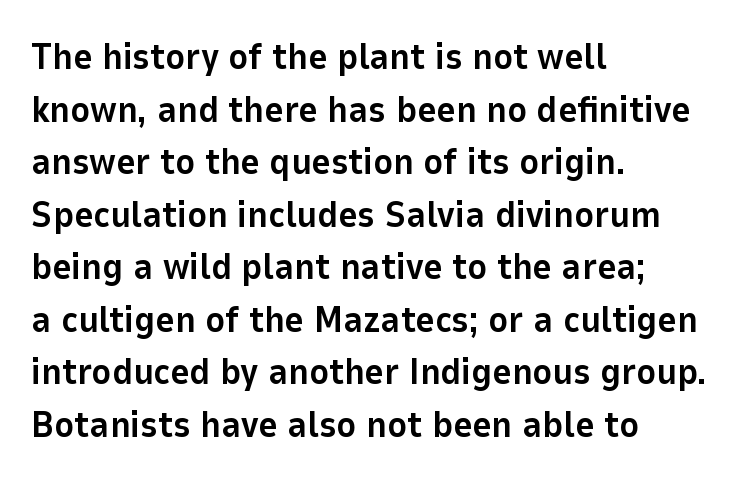
The image shows 37 px bold sans-serif type, upright; set left-aligned, normal line spacing (1.42x), normal letter spacing, not underlined; low stroke contrast and a medium x-height.
